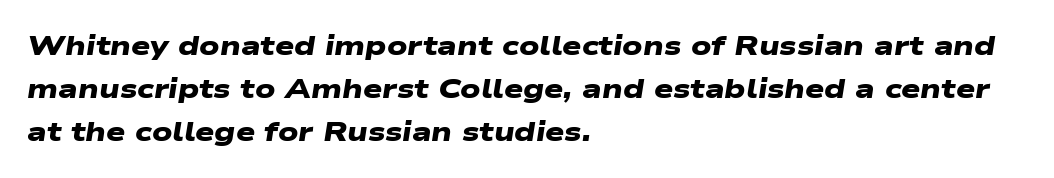
Q: Is the text bold? A: Yes.
Q: Is the text underlined? A: No.
Q: How is the paragraph aligned? A: Left-aligned.
Q: Is the spacing between letters normal or unusually wide? A: Normal.
Q: Is the spacing between lines tight, normal or loose? A: Normal.
